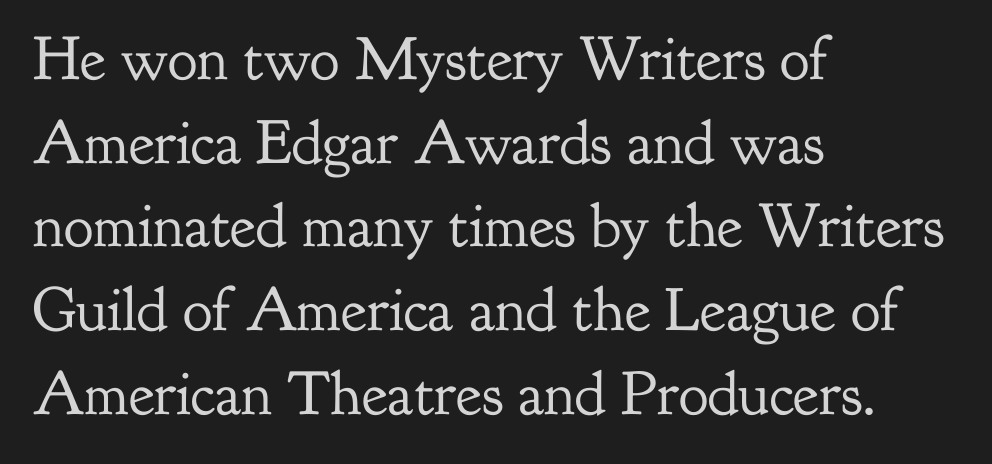
{"serif": "yes", "italic": "no", "bold": "no", "weight": "regular", "width": "normal", "stroke_contrast": "low", "x_height": "small", "monospaced": "no", "underline": "no", "align": "left", "line_spacing": "normal", "line_spacing_ratio": 1.35, "letter_spacing": "normal", "letter_spacing_em": 0.0, "glyph_px": 62}
